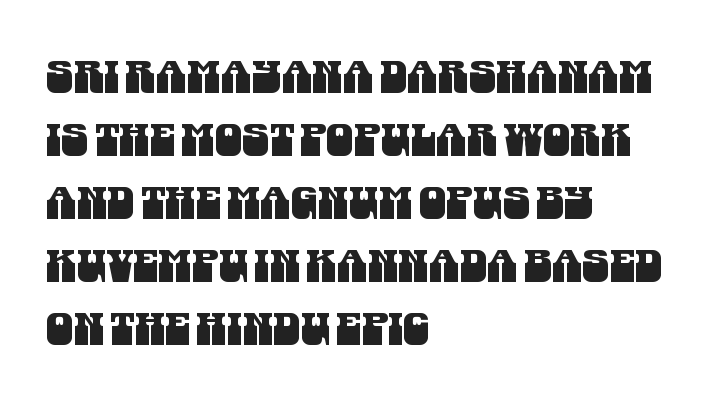
Q: Is the typeface a serif or a sans-serif typeface? A: Sans-serif.
Q: Is the text underlined? A: No.
Q: How is the paragraph aligned? A: Left-aligned.
Q: Is the spacing between letters normal or unusually wide? A: Normal.
Q: Is the spacing between lines tight, normal or loose? A: Normal.
Q: Width (condensed, normal, or wide)? A: Condensed.
Q: Stroke contrast? A: Medium.
Q: x-height? A: Large.
Q: Monospaced? A: No.
